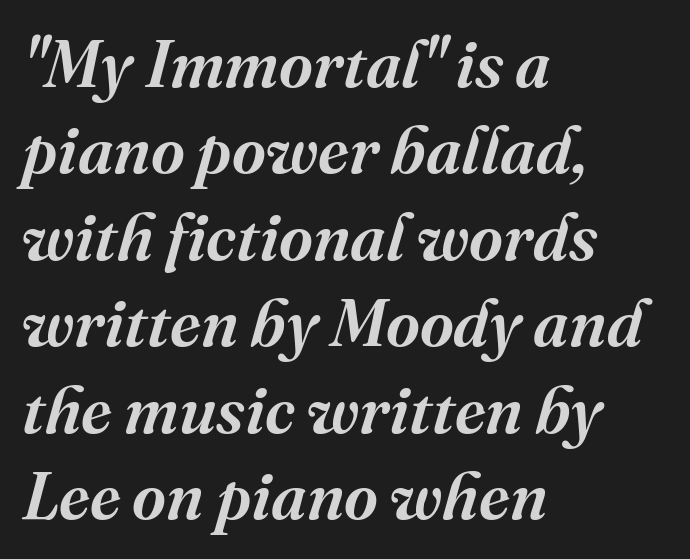
{"serif": "yes", "italic": "yes", "lean": "right", "slant_degrees": 16, "bold": "semi", "weight": "semibold", "width": "normal", "stroke_contrast": "medium", "x_height": "medium", "monospaced": "no", "underline": "no", "align": "left", "line_spacing": "normal", "line_spacing_ratio": 1.31, "letter_spacing": "normal", "letter_spacing_em": 0.0, "glyph_px": 66}
